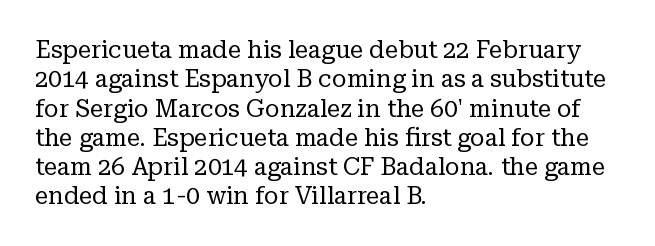
Q: Is the text bold? A: No.
Q: Is the text italic (slanted)? A: No, it is upright.
Q: Is the text underlined? A: No.
Q: How is the paragraph aligned? A: Left-aligned.
Q: Is the spacing between letters normal or unusually wide? A: Normal.
